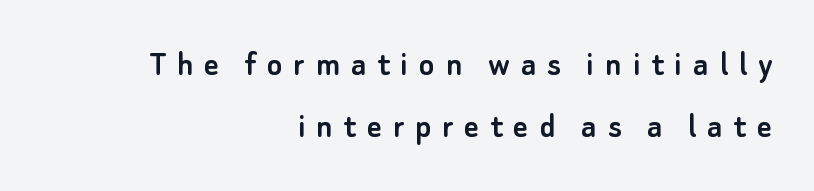
The image shows 36 px sans-serif type, upright; set right-aligned, line spacing 1.73x, unusually wide letter spacing (+0.3 em), not underlined; low stroke contrast and a small x-height.
